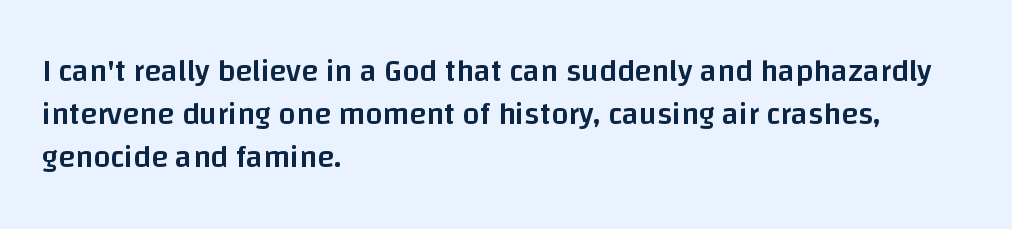
A sans-serif font was chosen for this passage. These lines are rendered in a variable-pitch font. Slightly chunky letters — semibold, I'd say, not full bold. Is the letter spacing exaggerated? No — it looks like the ordinary default.
